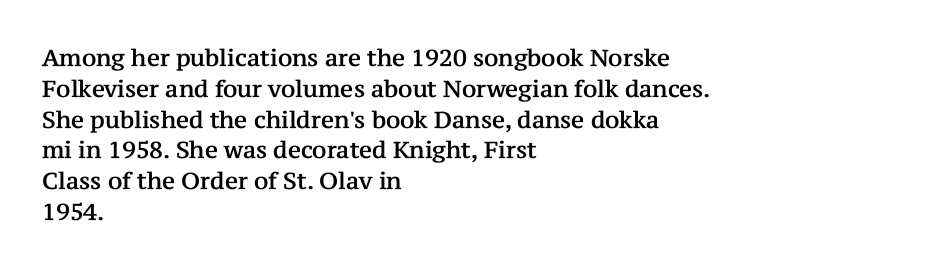
The image shows 23 px text type, upright; set left-aligned, normal line spacing (1.34x), normal letter spacing, not underlined.
